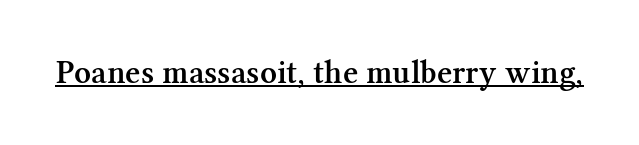
{"serif": "yes", "italic": "no", "bold": "semi", "weight": "semibold", "width": "normal", "stroke_contrast": "medium", "x_height": "medium", "monospaced": "no", "underline": "yes", "letter_spacing": "normal", "letter_spacing_em": 0.0, "glyph_px": 33}
